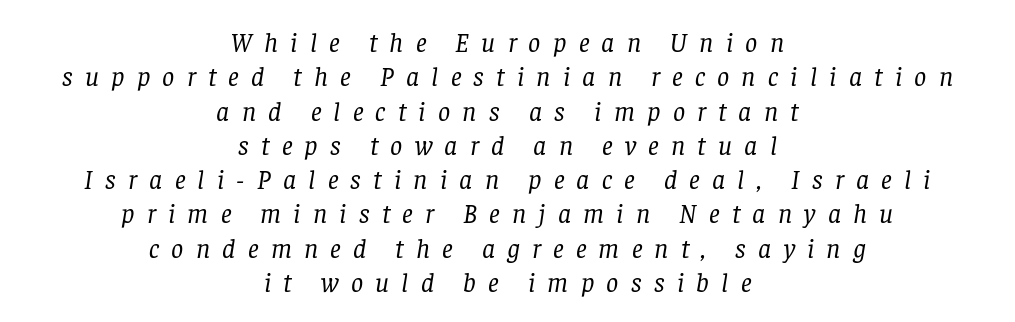
{"italic": "yes", "lean": "right", "slant_degrees": 8, "bold": "no", "underline": "no", "align": "center", "line_spacing": "normal", "line_spacing_ratio": 1.27, "letter_spacing": "wide", "letter_spacing_em": 0.45, "glyph_px": 27}
